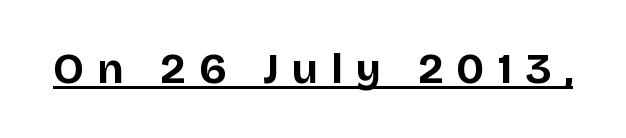
Q: Is the text bold? A: Yes.
Q: Is the text italic (slanted)? A: No, it is upright.
Q: Is the typeface a serif or a sans-serif typeface? A: Sans-serif.
Q: Is the text underlined? A: Yes.
Q: Is the spacing between letters normal or unusually wide? A: Unusually wide.
Q: Width (condensed, normal, or wide)? A: Normal.
Q: Stroke contrast? A: Low.
Q: x-height? A: Large.
Q: Monospaced? A: No.
